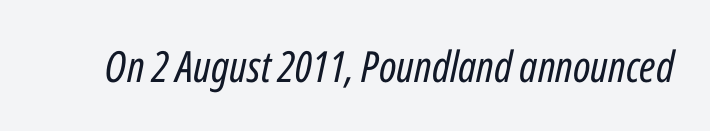
{"italic": "yes", "lean": "right", "slant_degrees": 12, "bold": "no", "weight": "regular", "width": "condensed", "stroke_contrast": "low", "x_height": "medium", "monospaced": "no", "underline": "no", "letter_spacing": "normal", "letter_spacing_em": 0.0, "glyph_px": 43}
